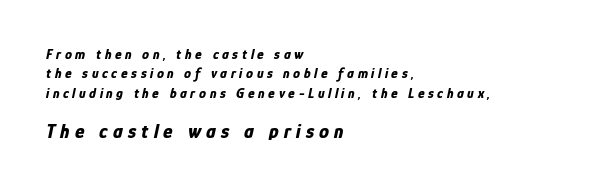
{"italic": "yes", "lean": "right", "slant_degrees": 12, "bold": "yes", "underline": "no", "align": "left", "line_spacing": "normal", "line_spacing_ratio": 1.38, "letter_spacing": "wide", "letter_spacing_em": 0.26, "larger_block": "second", "size_ratio": 1.43, "glyph_px": 20}
